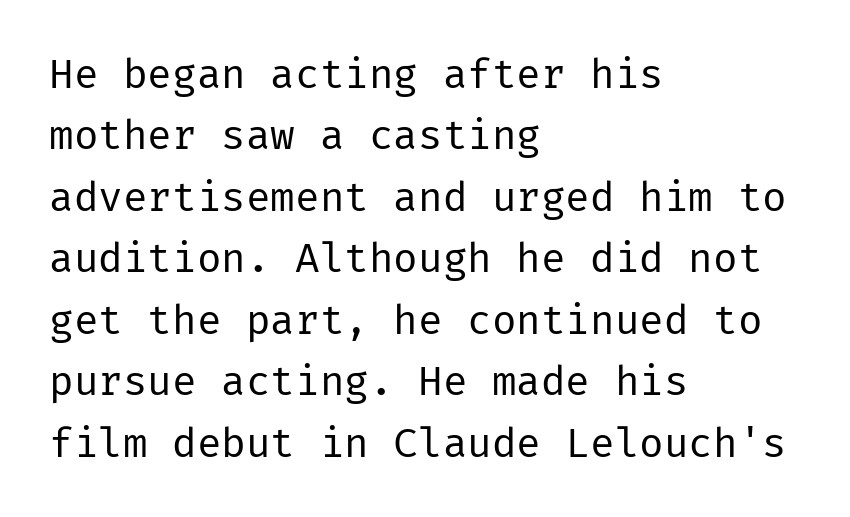
Does extra space separate the letters? No, they use regular spacing. Leading matches the norm, producing a regular column. Serif or sans? Sans — the stroke terminals are bare. Weight: in the light-to-regular range. When letters stand straight like this, we call the style roman or upright. The strip under each line holds only bare page.
